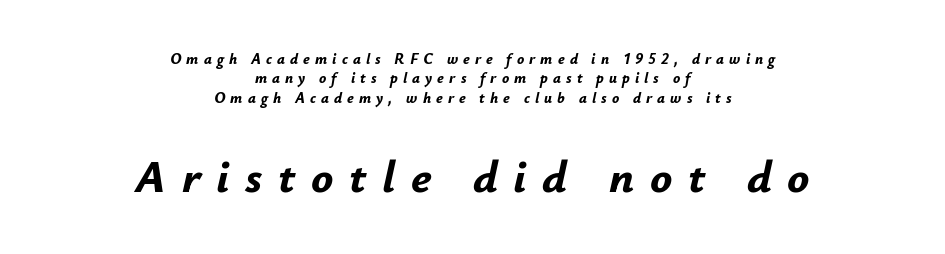
Q: Is the text bold? A: Yes.
Q: Is the text italic (slanted)? A: Yes, it leans right by about 12 degrees.
Q: Is the text underlined? A: No.
Q: How is the paragraph aligned? A: Centered.
Q: Is the spacing between letters normal or unusually wide? A: Unusually wide.
Q: Is the spacing between lines tight, normal or loose? A: Normal.
Q: Which block of text is set in a larger size, the first (top) or the second (bottom)? A: The second (bottom) one.
Q: Width (condensed, normal, or wide)? A: Normal.
Q: Stroke contrast? A: Low.
Q: x-height? A: Small.
Q: Monospaced? A: No.
